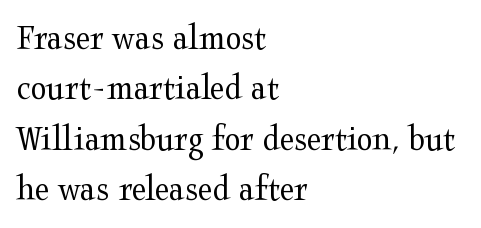
Layout note: lines flush left. The characters display serif detailing at their extremities. A typesetter would call this zero additional tracking. Leading: standard. Weight: regular or lighter.
